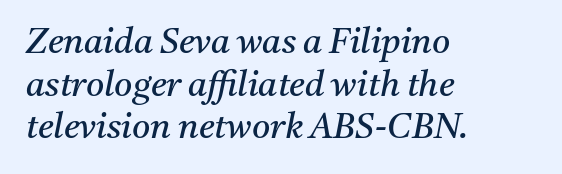
Q: Is the text bold? A: No.
Q: Is the text italic (slanted)? A: Yes, it leans right by about 11 degrees.
Q: Is the typeface a serif or a sans-serif typeface? A: Serif.
Q: Is the text underlined? A: No.
Q: How is the paragraph aligned? A: Left-aligned.
Q: Is the spacing between letters normal or unusually wide? A: Normal.
Q: Width (condensed, normal, or wide)? A: Normal.
Q: Stroke contrast? A: Medium.
Q: x-height? A: Medium.
Q: Monospaced? A: No.
